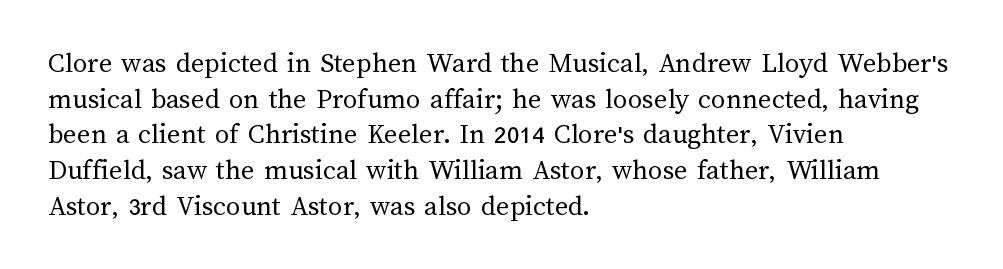
The image shows 29 px regular-weight type, upright; set left-aligned, line spacing 1.23x, normal letter spacing, not underlined; medium stroke contrast and a medium x-height.
